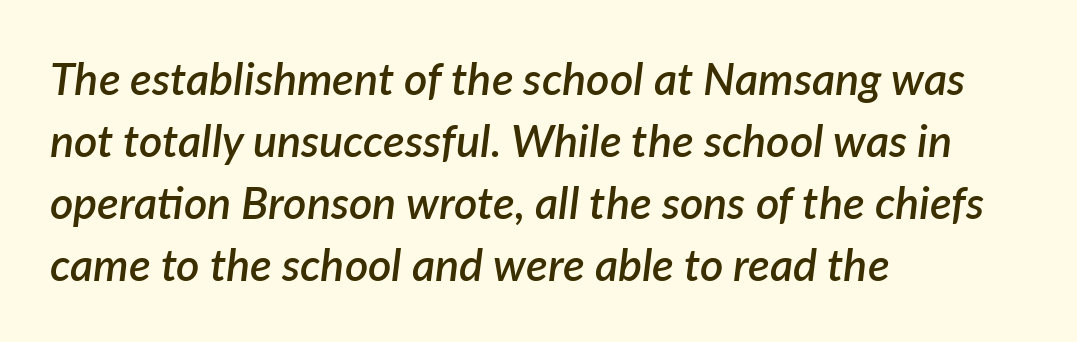
{"italic": "yes", "lean": "right", "slant_degrees": 7, "bold": "semi", "weight": "semibold", "width": "normal", "stroke_contrast": "low", "x_height": "medium", "monospaced": "no", "underline": "no", "align": "left", "line_spacing": "normal", "line_spacing_ratio": 1.38, "letter_spacing": "normal", "letter_spacing_em": 0.0, "glyph_px": 45}
